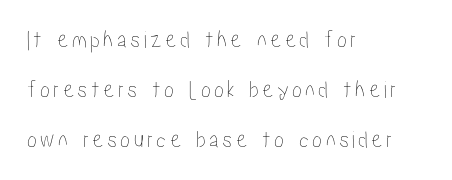
Which margin do the lines hug? The left one — the right edge is uneven. Has an underline been added? It has not. Regarding leading, the lines here are spaced well apart. This is roman type, the default non-slanted kind.
